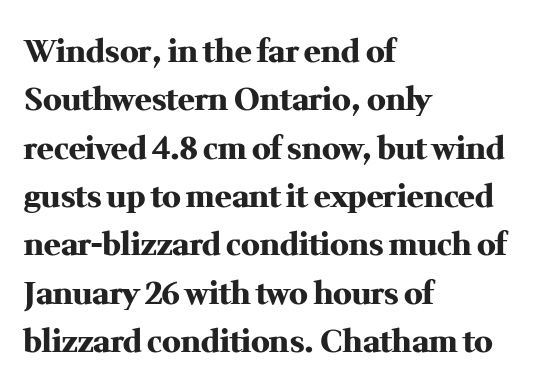
The image shows 31 px heavy serif type, upright; set left-aligned, normal line spacing (1.56x), normal letter spacing, not underlined; medium stroke contrast and a medium x-height.
